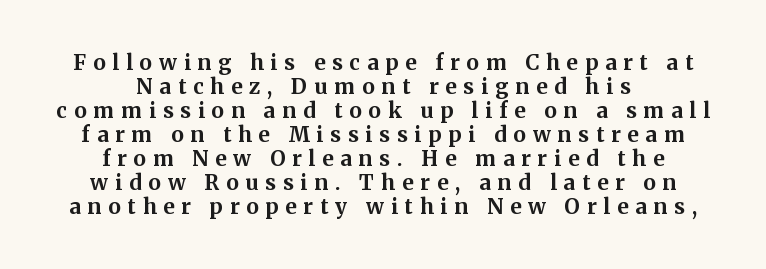
The image shows 21 px bold type, upright; set centered, tight line spacing (1.14x), unusually wide letter spacing (+0.33 em), not underlined.
